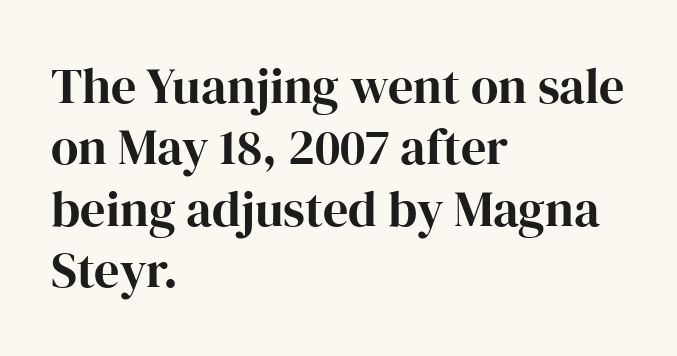
Q: Is the text italic (slanted)? A: No, it is upright.
Q: Is the typeface a serif or a sans-serif typeface? A: Serif.
Q: Is the text underlined? A: No.
Q: How is the paragraph aligned? A: Left-aligned.
Q: Is the spacing between letters normal or unusually wide? A: Normal.
Q: Width (condensed, normal, or wide)? A: Normal.
Q: Stroke contrast? A: High.
Q: x-height? A: Medium.
Q: Monospaced? A: No.
